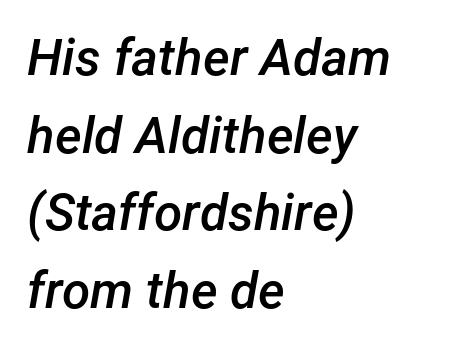
Q: Is the text bold? A: Semi-bold.
Q: Is the text italic (slanted)? A: Yes, it leans right by about 12 degrees.
Q: Is the text underlined? A: No.
Q: How is the paragraph aligned? A: Left-aligned.
Q: Is the spacing between letters normal or unusually wide? A: Normal.
Q: Is the spacing between lines tight, normal or loose? A: Normal.
Q: Width (condensed, normal, or wide)? A: Normal.
Q: Stroke contrast? A: Low.
Q: x-height? A: Medium.
Q: Monospaced? A: No.
